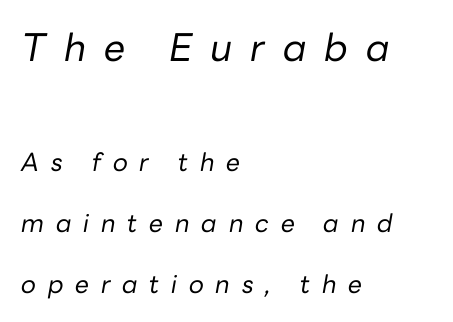
The image shows 38 px regular-weight type, italic (leaning right); set left-aligned, loose line spacing (2.44x), unusually wide letter spacing (+0.47 em), not underlined; the first (top) block is 1.52x larger; low stroke contrast and a medium x-height.
